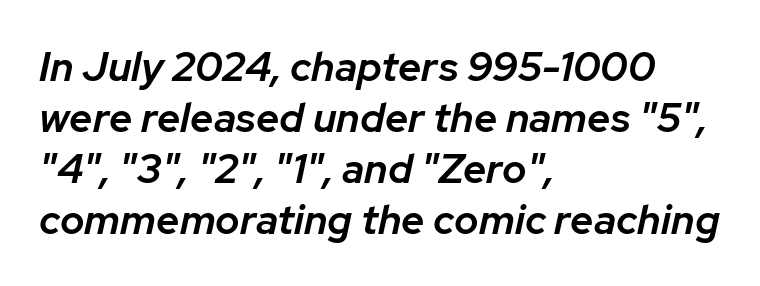
The image shows 41 px semibold type, italic (leaning right); set left-aligned, line spacing 1.24x, normal letter spacing, not underlined; low stroke contrast and a medium x-height.
